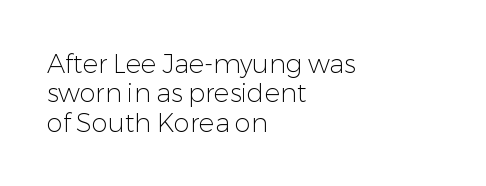
This block would grow much taller if given ordinary leading; it's compressed now. Every character sits straight up, as roman type does. Visually the block forms a straight wall on the left and a jagged coastline on the right. Is this a heavy cut? Hardly; it is regular or lighter.
